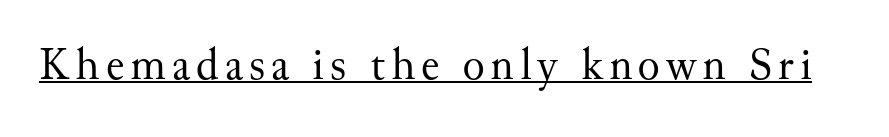
Heaviness? Minimal to ordinary, like unemphasized prose. Letterform terminals end in serifs throughout the passage. The passage shown is typed in a proportional face where columns would drift. These lines were composed using upright roman letters. The rendered words wear a rule along their underside.
